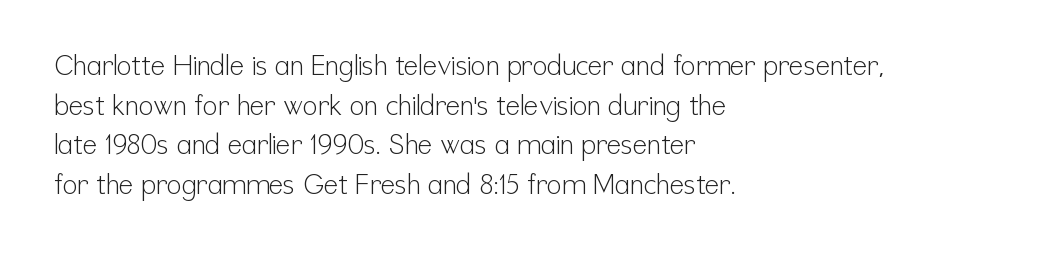
Notice how descenders clear the ascenders below comfortably — that's standard leading. Inter-character spacing is left at the font's built-in metrics. Bare-footed words on every line. The strokes are not fattened; the text isn't bold. A student would call this left alignment; a typographer would say flush left, rag right.
